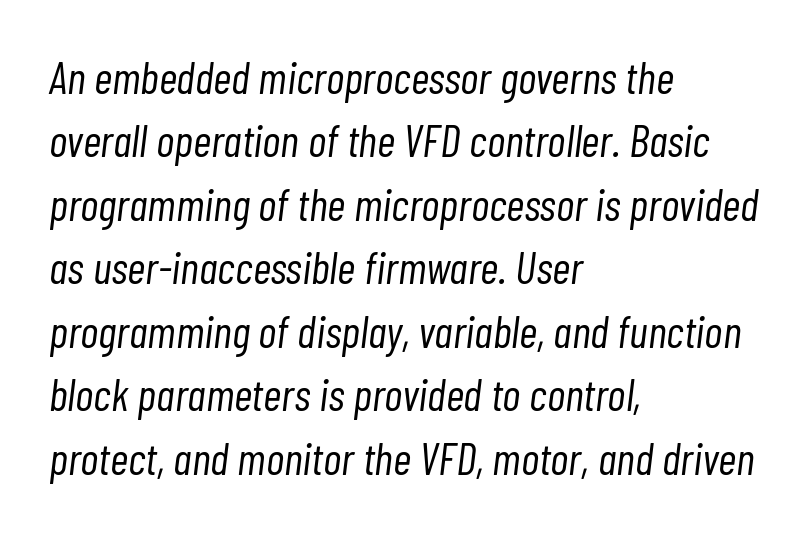
Varying glyph widths throughout — classic text-font behaviour. The letters are slanted; this is an italic face. Weight: regular or lighter. Is the letter spacing exaggerated? No — it looks like the ordinary default. This block has exactly the height ordinary leading produces.
